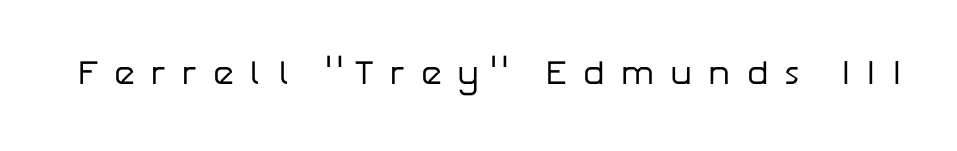
Bare-footed words on every line. Are there feet on the stems? There aren't — it's a sans. Compared with typical body copy, the letter spacing here is much looser. No chunkiness to these letters — they're not bold. Upright lettering throughout. The rendering uses natural spacing where letterforms have individual widths.
